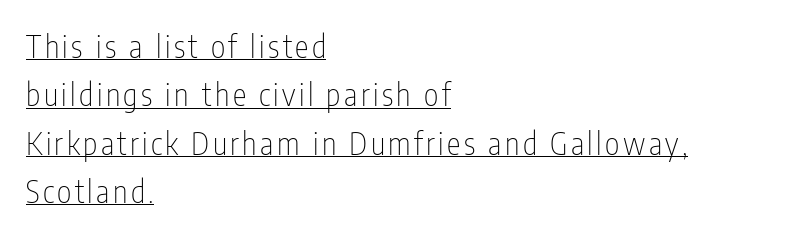
Does the copy run flush right? No — it runs flush left. Note: no serifs on the glyphs. A baseline rule has been typeset under these characters. Characters remain perfectly vertical along every line. No extra ink here — the face is not bold.
